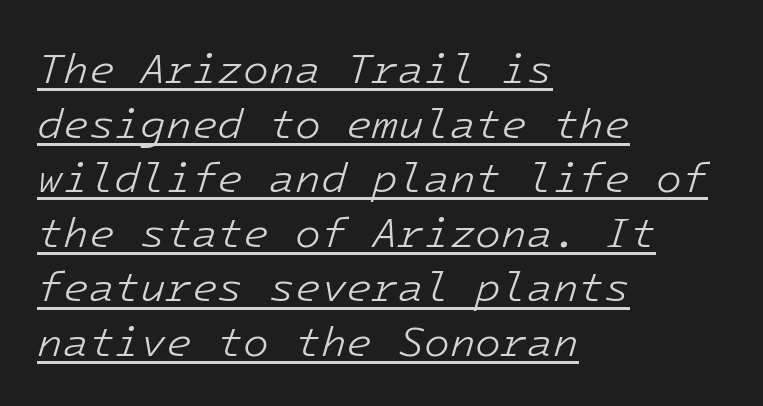
The image shows 42 px light type, italic (leaning right); set left-aligned, normal line spacing (1.3x), normal letter spacing, underlined; low stroke contrast and a medium x-height.
